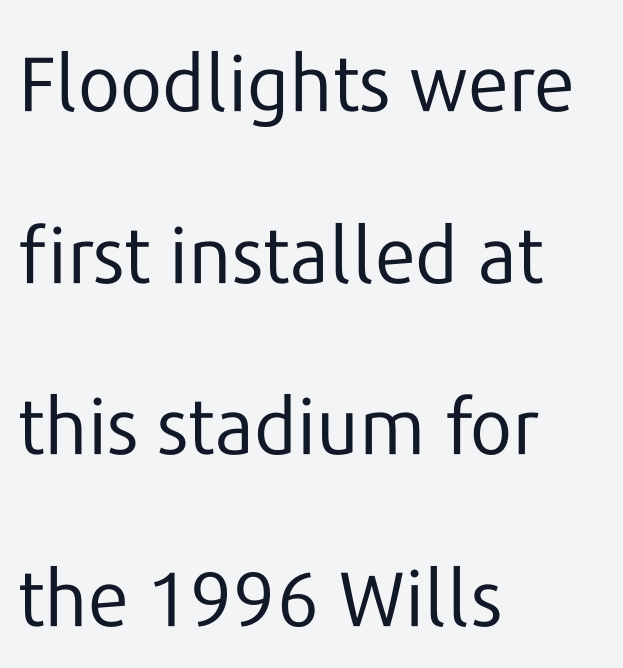
The ragged edge is on the right, which tells us the setting is flush left. Are there feet on the stems? There aren't — it's a sans. The leading is generous, giving the passage an open texture. A typesetter would mark this as roman, not italic. A typesetter would call this zero additional tracking.
